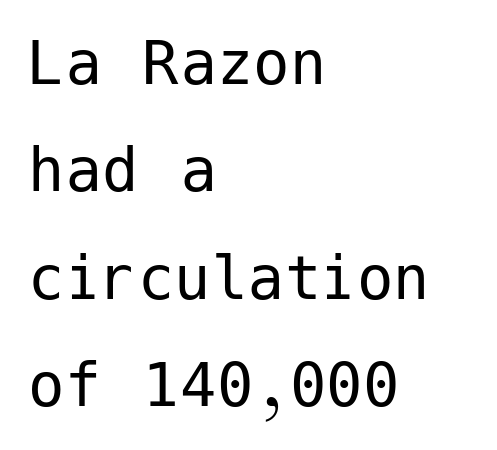
Q: Is the text bold? A: No.
Q: Is the text italic (slanted)? A: No, it is upright.
Q: Is the typeface a serif or a sans-serif typeface? A: Sans-serif.
Q: Is the text underlined? A: No.
Q: How is the paragraph aligned? A: Left-aligned.
Q: Is the spacing between letters normal or unusually wide? A: Normal.
Q: Is the spacing between lines tight, normal or loose? A: Normal.
Q: Width (condensed, normal, or wide)? A: Normal.
Q: Stroke contrast? A: Low.
Q: x-height? A: Medium.
